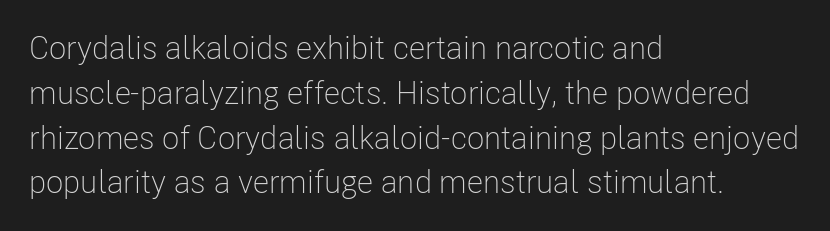
A sans-serif font was chosen for this passage. The foot of each line stays bare and open. Posture: straight, roman, zero tilt. Whoever set this chose a conventional vertical rhythm. The passage shown is typed in a proportional face where columns would drift. Here the glyphs are tracked normally, forming tight word shapes.
